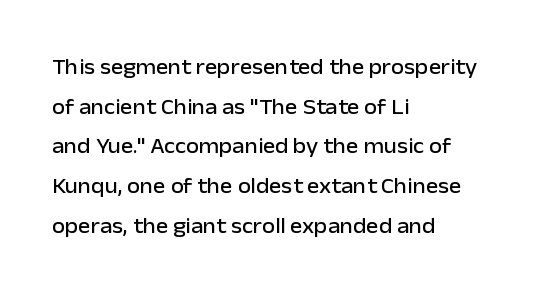
Clear beneath every line of the passage. Characters remain perfectly vertical along every line. Reading down the block, your eye returns to a fixed left position each line. The rendering keeps characters at their native spacing.
